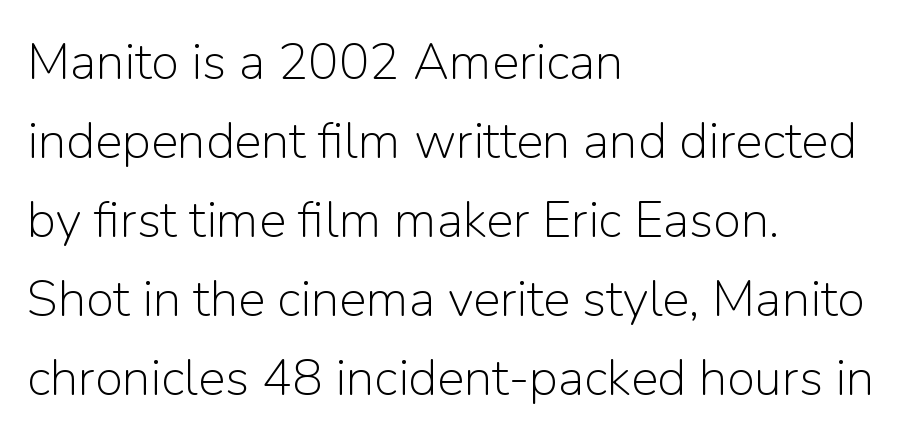
Q: Is the text bold? A: No.
Q: Is the text italic (slanted)? A: No, it is upright.
Q: Is the typeface a serif or a sans-serif typeface? A: Sans-serif.
Q: Is the text underlined? A: No.
Q: How is the paragraph aligned? A: Left-aligned.
Q: Is the spacing between letters normal or unusually wide? A: Normal.
Q: Is the spacing between lines tight, normal or loose? A: Normal.
Q: Width (condensed, normal, or wide)? A: Normal.
Q: Stroke contrast? A: Low.
Q: x-height? A: Medium.
Q: Monospaced? A: No.
